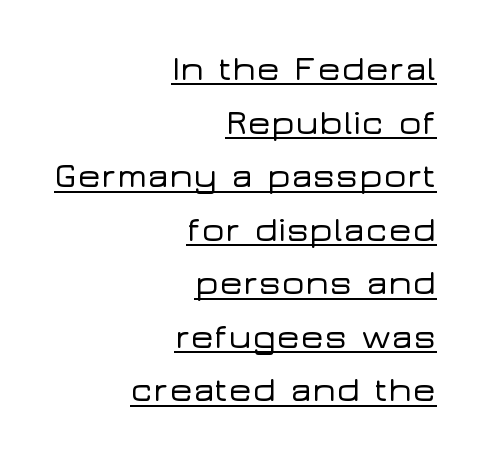
The image shows 35 px wide sans-serif type, upright; set right-aligned, normal line spacing (1.53x), normal letter spacing, underlined; low stroke contrast and a medium x-height.
